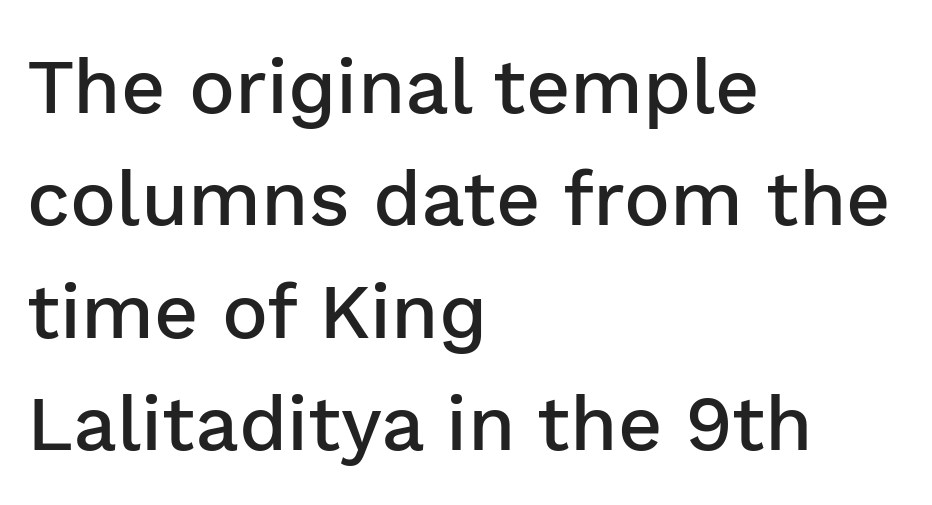
Between one letter and the next there's only the usual sliver of space. A typesetter would mark this as roman, not italic. Examine the stroke ends and you'll find no serifs. These lines are set flush left with a ragged right edge. Each row of text sits above clean, open space.
